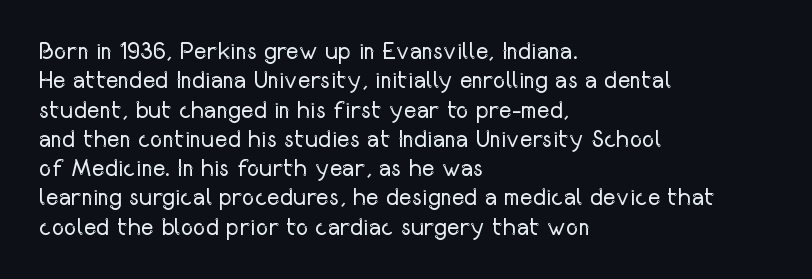
Q: Is the text bold? A: No.
Q: Is the text italic (slanted)? A: No, it is upright.
Q: Is the text underlined? A: No.
Q: How is the paragraph aligned? A: Left-aligned.
Q: Is the spacing between letters normal or unusually wide? A: Normal.
